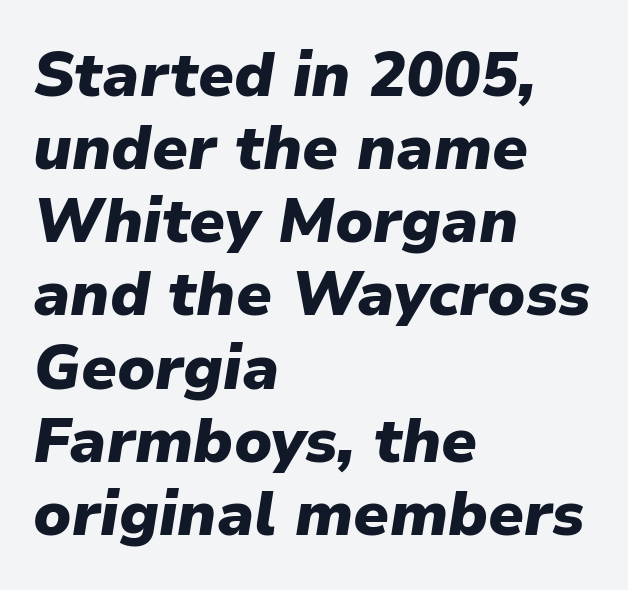
{"italic": "yes", "lean": "right", "slant_degrees": 9, "bold": "yes", "weight": "heavy", "width": "normal", "stroke_contrast": "low", "x_height": "medium", "monospaced": "no", "underline": "no", "align": "left", "line_spacing_ratio": 1.18, "letter_spacing": "normal", "letter_spacing_em": 0.0, "glyph_px": 62}
